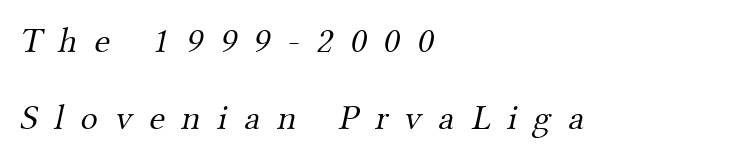
The image shows 36 px light serif type; set left-aligned, loose line spacing (2.13x), unusually wide letter spacing (+0.47 em), not underlined; medium stroke contrast and a small x-height.
